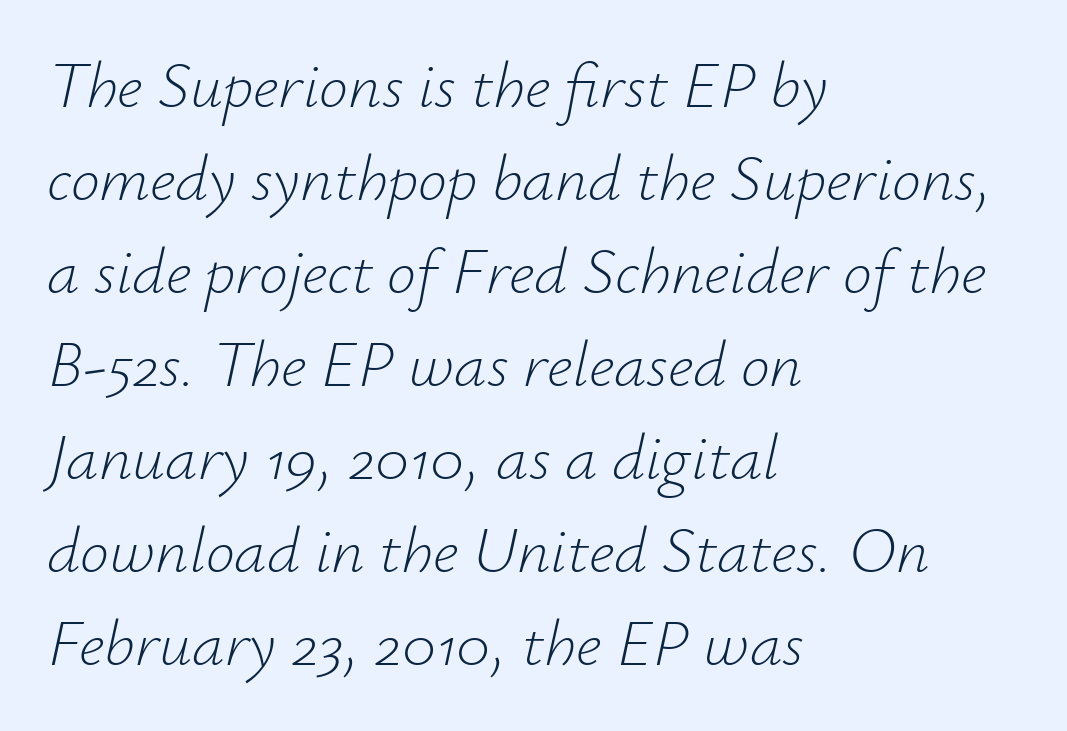
The image shows 65 px light type, italic (leaning right); set left-aligned, normal line spacing (1.43x), normal letter spacing, not underlined; low stroke contrast and a small x-height.
